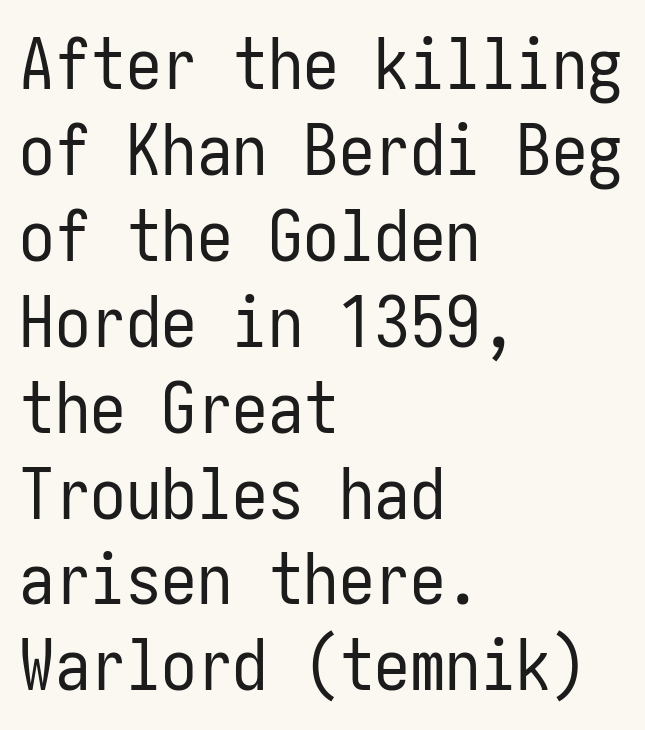
Q: Is the text bold? A: No.
Q: Is the text italic (slanted)? A: No, it is upright.
Q: Is the typeface a serif or a sans-serif typeface? A: Sans-serif.
Q: Is the text underlined? A: No.
Q: How is the paragraph aligned? A: Left-aligned.
Q: Is the spacing between letters normal or unusually wide? A: Normal.
Q: Width (condensed, normal, or wide)? A: Condensed.
Q: Stroke contrast? A: Low.
Q: x-height? A: Medium.
